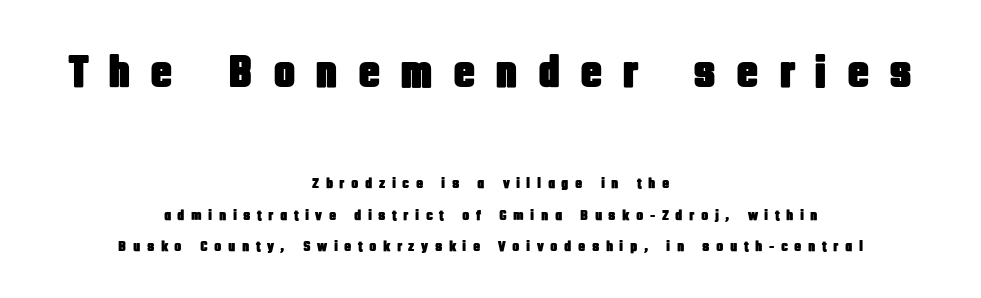
Each line is balanced around a shared central axis. The passage shown has open, widely tracked lettering throughout. In terms of posture, this sample is upright. The letters carry no serifs — their stems end cleanly without finishing strokes. Bare-footed words on every line.
